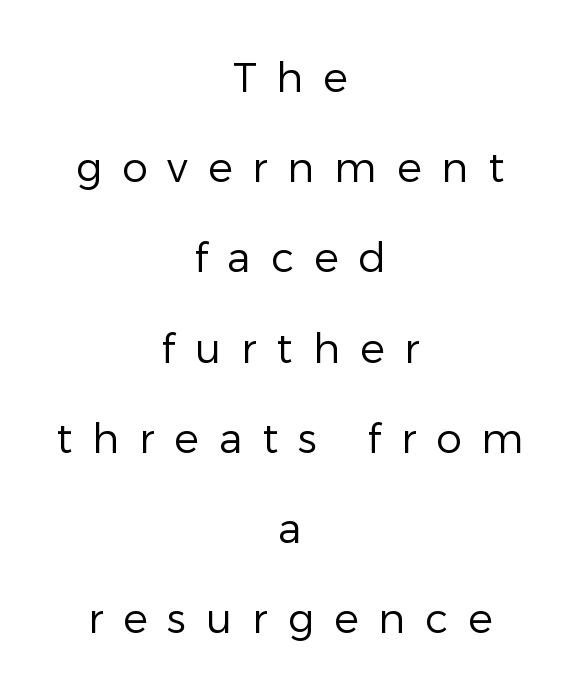
The image shows 41 px regular-weight sans-serif type, upright; set centered, loose line spacing (2.2x), unusually wide letter spacing (+0.49 em), not underlined; low stroke contrast and a medium x-height.
